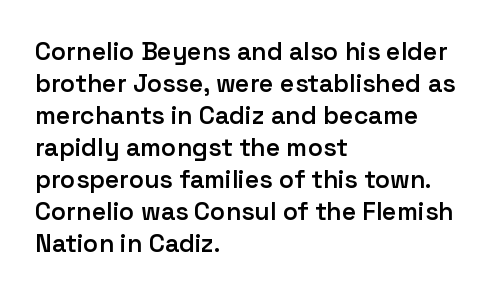
Q: Is the text bold? A: Semi-bold.
Q: Is the text italic (slanted)? A: No, it is upright.
Q: Is the text underlined? A: No.
Q: How is the paragraph aligned? A: Left-aligned.
Q: Is the spacing between letters normal or unusually wide? A: Normal.
Q: Is the spacing between lines tight, normal or loose? A: Normal.
